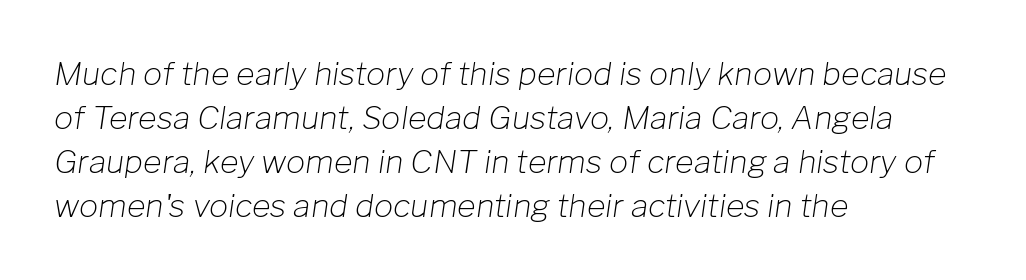
The image shows 32 px light type, italic (leaning right); set left-aligned, normal line spacing (1.38x), normal letter spacing, not underlined; low stroke contrast and a medium x-height.
